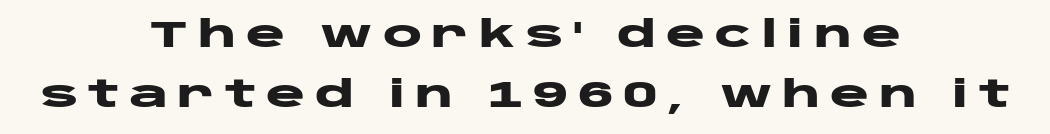
Do the characters align in a grid? No, the font is proportional. Look at the bottom of the vertical strokes: they stop flat, with no serifs. These lines stack symmetrically, like a column narrowing and widening about its center. Does extra space separate the letters? Yes, quite a lot of it. The leading is moderate, giving the passage an even texture.
